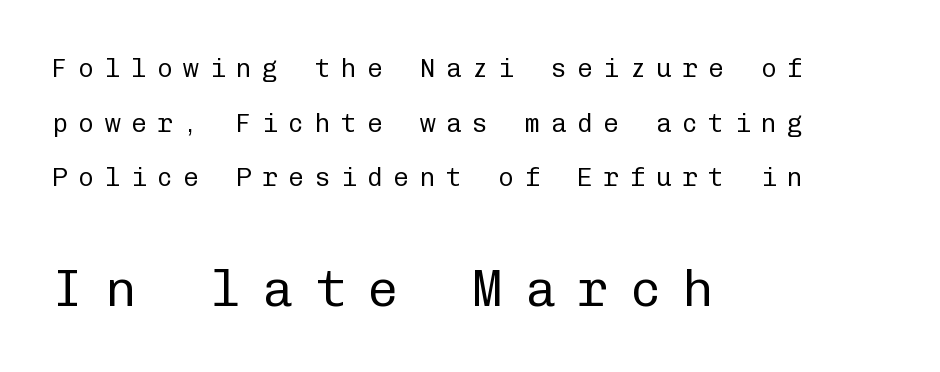
{"serif": "no", "italic": "no", "bold": "no", "weight": "regular", "width": "normal", "stroke_contrast": "low", "x_height": "medium", "monospaced": "yes", "underline": "no", "align": "left", "line_spacing": "loose", "line_spacing_ratio": 2.1, "letter_spacing": "wide", "letter_spacing_em": 0.41, "larger_block": "second", "size_ratio": 2.0, "glyph_px": 52}
